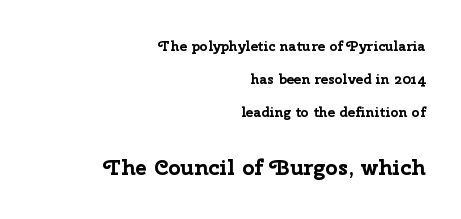
The image shows 22 px bold type, upright; set right-aligned, loose line spacing (2.35x), normal letter spacing, not underlined; the second (bottom) block is 1.57x larger.
